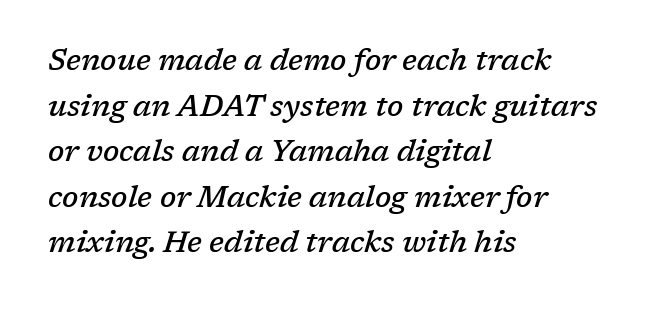
Observe the lean: these are italic letterforms. The strokes are fattened partway — semibold, not bold. Caption: standard tracking, unaltered. This is serif lettering, the kind often seen in printed books.
